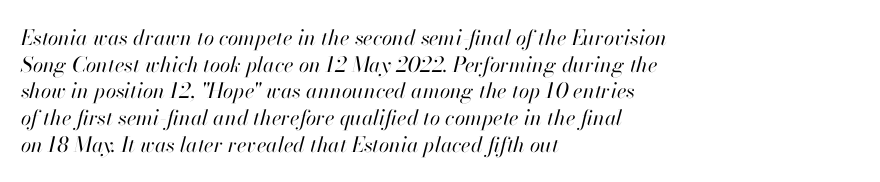
Q: Is the text bold? A: No.
Q: Is the text italic (slanted)? A: Yes, it leans right by about 13 degrees.
Q: Is the text underlined? A: No.
Q: How is the paragraph aligned? A: Left-aligned.
Q: Is the spacing between letters normal or unusually wide? A: Normal.
Q: Is the spacing between lines tight, normal or loose? A: Normal.
